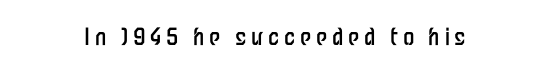
The image shows 23 px text type, upright; set unusually wide letter spacing (+0.21 em), not underlined.
